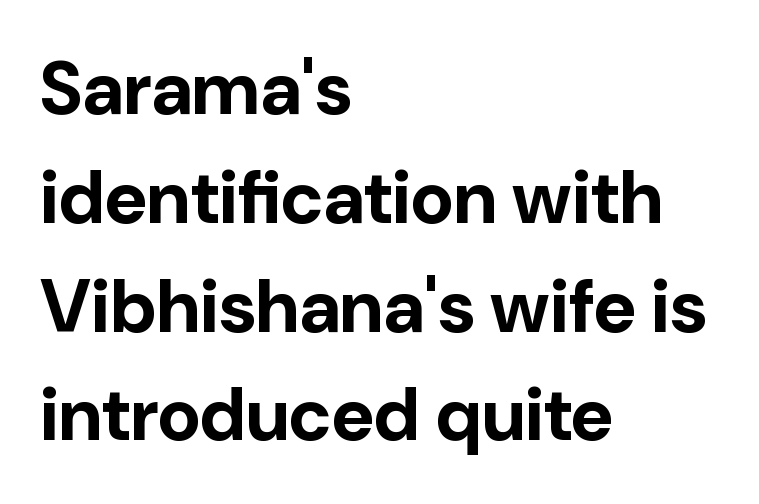
{"serif": "no", "italic": "no", "bold": "yes", "weight": "bold", "width": "normal", "stroke_contrast": "low", "x_height": "medium", "monospaced": "no", "underline": "no", "align": "left", "line_spacing": "normal", "line_spacing_ratio": 1.47, "letter_spacing": "normal", "letter_spacing_em": 0.0, "glyph_px": 74}
